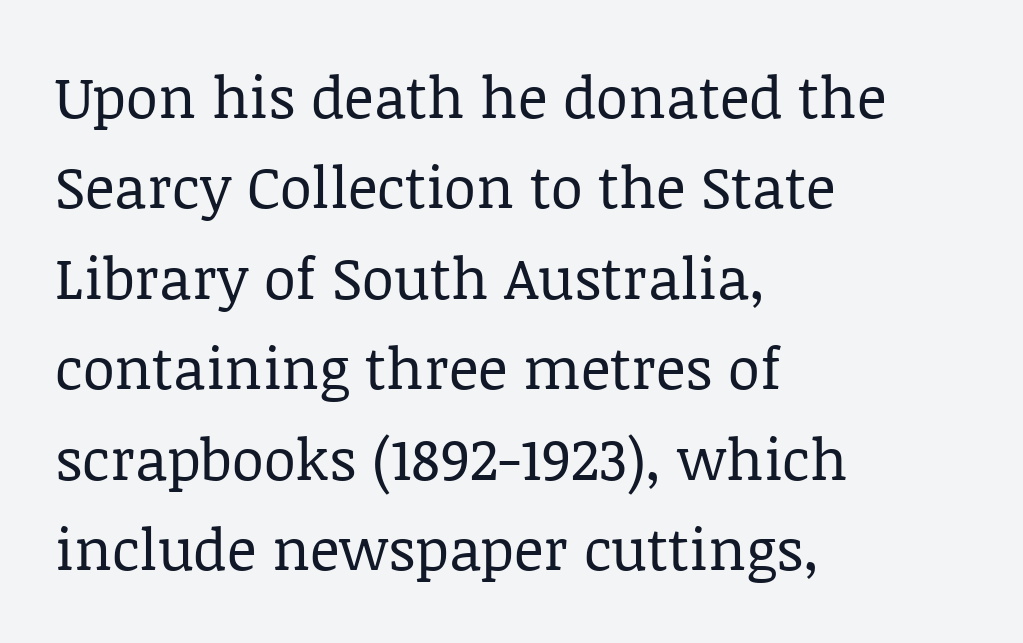
Each line starts at the same left margin while the right side varies. Note the varied advance widths — an 'i' is clearly narrower than an 'm'. The weight would be labelled regular, book, light, or lighter still. Look at the tracking — it's just the regular setting, nothing added. Line spacing here is normal.
